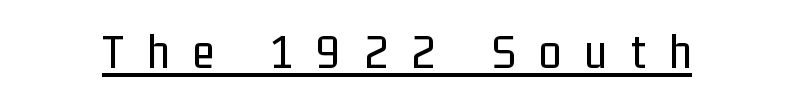
The face used here is proportionally spaced, like ordinary book or web type. No chunkiness to these letters — they're not bold. Looks like someone drew a line under every word here. Do the letters lean? They stand straight. The letterforms stand isolated, each surrounded by extra space. The face used here is a sans, in the tradition of grotesques and geometrics.
